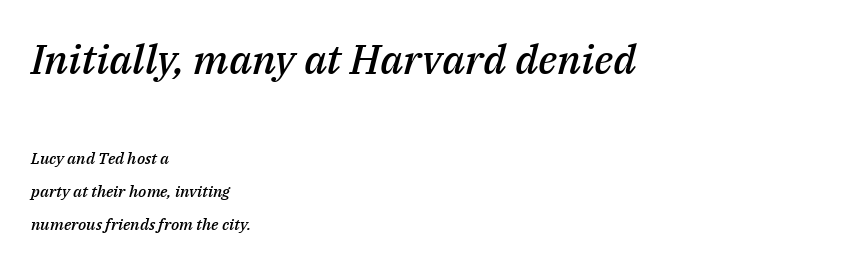
Q: Is the text bold? A: Semi-bold.
Q: Is the text italic (slanted)? A: Yes, it leans right by about 14 degrees.
Q: Is the text underlined? A: No.
Q: How is the paragraph aligned? A: Left-aligned.
Q: Is the spacing between letters normal or unusually wide? A: Normal.
Q: Is the spacing between lines tight, normal or loose? A: Loose.
Q: Which block of text is set in a larger size, the first (top) or the second (bottom)? A: The first (top) one.
Q: Width (condensed, normal, or wide)? A: Normal.
Q: Stroke contrast? A: Medium.
Q: x-height? A: Medium.
Q: Monospaced? A: No.
